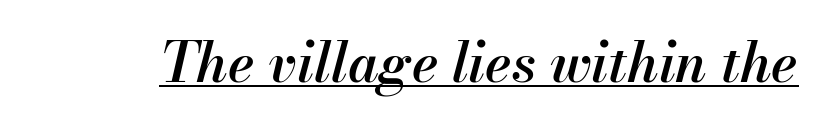
The image shows 55 px semibold type, italic (leaning right); set normal letter spacing, underlined; medium stroke contrast and a small x-height.
